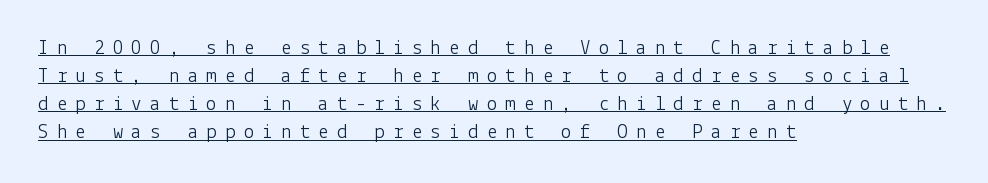
{"italic": "no", "bold": "no", "underline": "yes", "align": "left", "line_spacing": "normal", "line_spacing_ratio": 1.34, "letter_spacing": "wide", "letter_spacing_em": 0.39, "glyph_px": 21}
